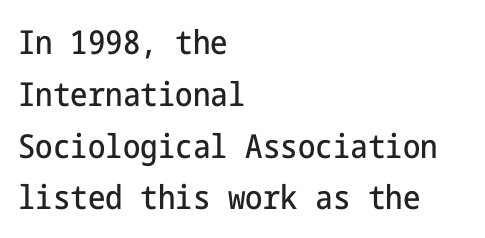
{"serif": "no", "italic": "no", "width": "condensed", "stroke_contrast": "low", "x_height": "medium", "underline": "no", "align": "left", "line_spacing": "normal", "line_spacing_ratio": 1.57, "letter_spacing": "normal", "letter_spacing_em": 0.0, "glyph_px": 33}
